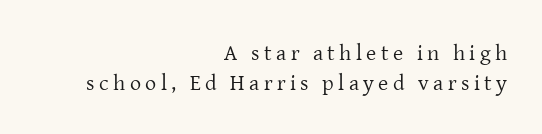
The image shows 22 px text type, upright; set right-aligned, normal line spacing (1.36x), unusually wide letter spacing (+0.2 em), not underlined.
